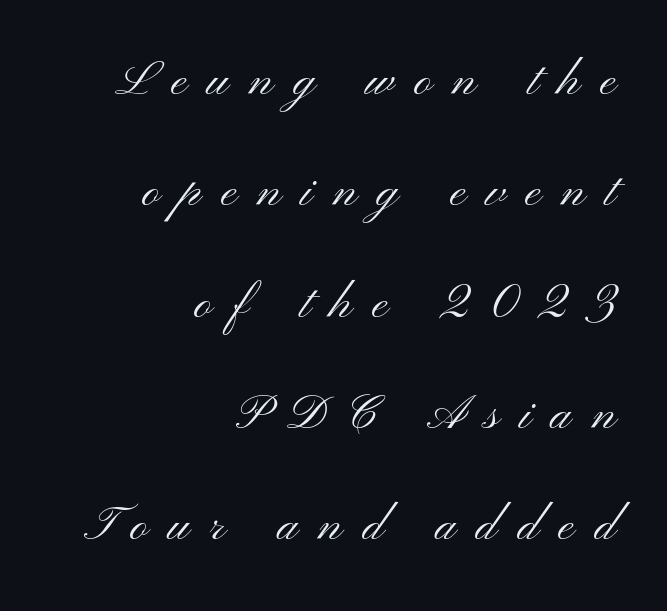
{"serif": "no", "bold": "no", "weight": "light", "width": "wide", "stroke_contrast": "medium", "x_height": "small", "monospaced": "no", "underline": "no", "align": "right", "line_spacing": "loose", "line_spacing_ratio": 2.32, "letter_spacing": "wide", "letter_spacing_em": 0.42, "glyph_px": 48}
